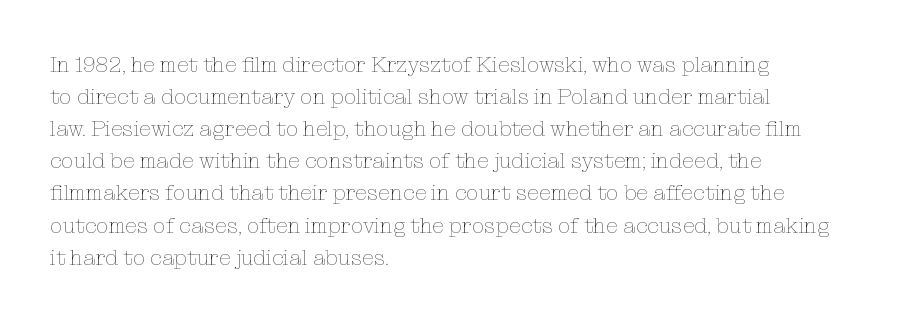
The image shows 22 px text type, upright; set left-aligned, normal line spacing (1.46x), normal letter spacing, not underlined.
